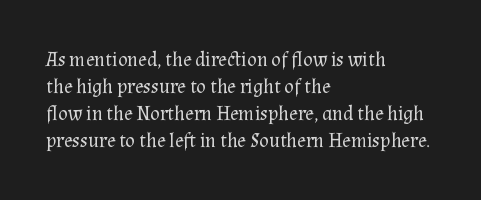
The image shows 20 px text type, upright; set left-aligned, normal line spacing (1.35x), normal letter spacing, not underlined.
